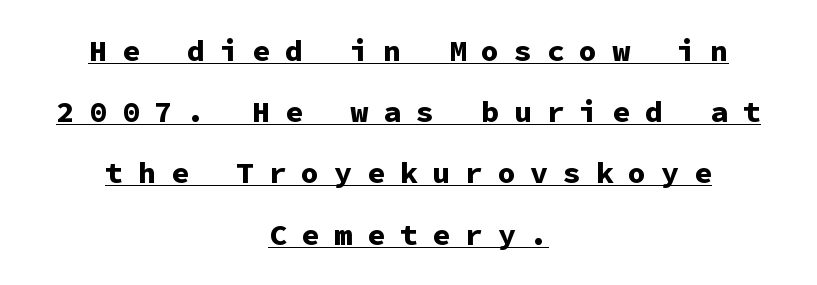
{"serif": "no", "italic": "no", "bold": "yes", "weight": "bold", "width": "normal", "stroke_contrast": "low", "x_height": "medium", "monospaced": "yes", "underline": "yes", "align": "center", "line_spacing": "loose", "line_spacing_ratio": 2.04, "letter_spacing": "wide", "letter_spacing_em": 0.49, "glyph_px": 30}
